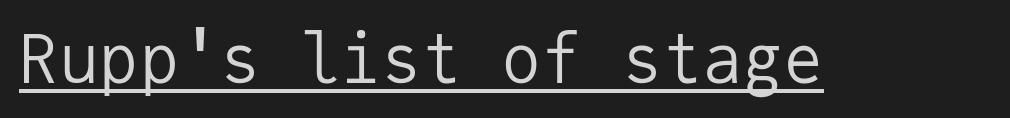
The image shows 67 px regular-weight sans-serif type, upright, monospaced; set normal letter spacing, underlined; low stroke contrast and a medium x-height.
